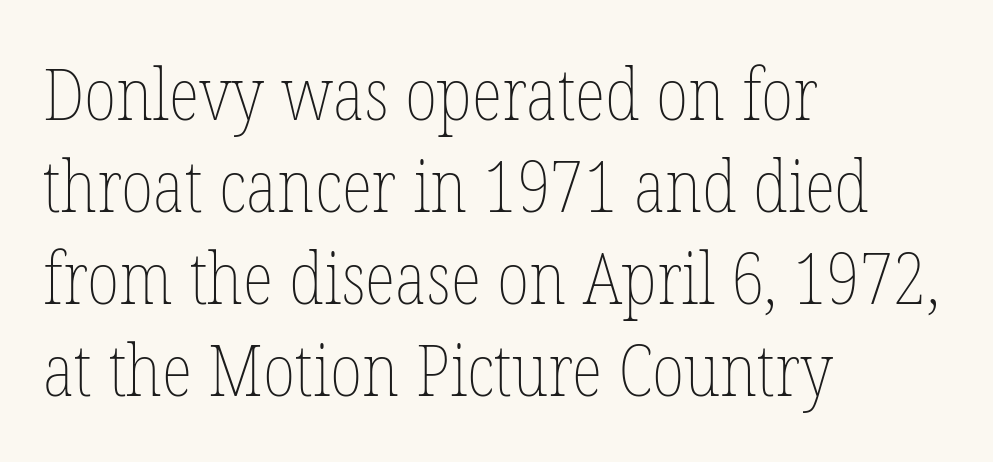
The space beneath each line is pristine and unruled. Nothing heavy about these letters — not bold at all. Alignment: flush left. Short note: letters normally spaced.
